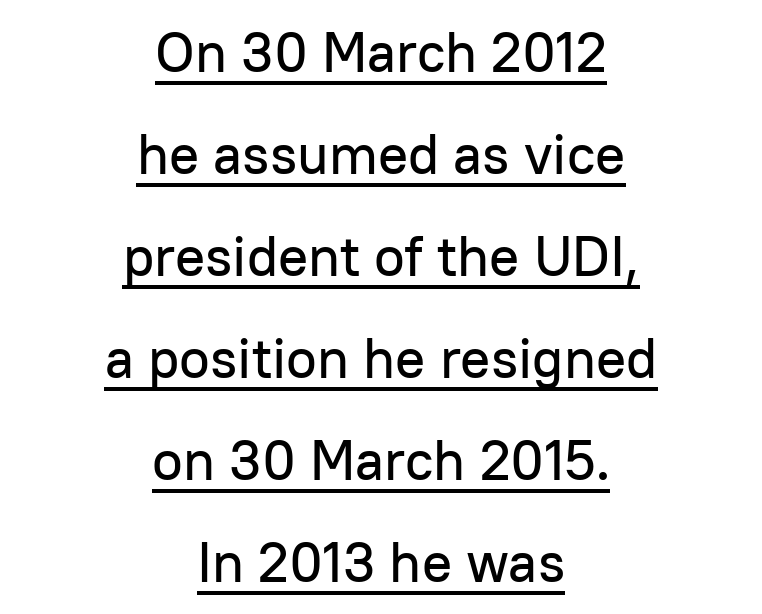
Q: Is the text italic (slanted)? A: No, it is upright.
Q: Is the typeface a serif or a sans-serif typeface? A: Sans-serif.
Q: Is the text underlined? A: Yes.
Q: How is the paragraph aligned? A: Centered.
Q: Is the spacing between letters normal or unusually wide? A: Normal.
Q: Width (condensed, normal, or wide)? A: Normal.
Q: Stroke contrast? A: Low.
Q: x-height? A: Medium.
Q: Monospaced? A: No.
